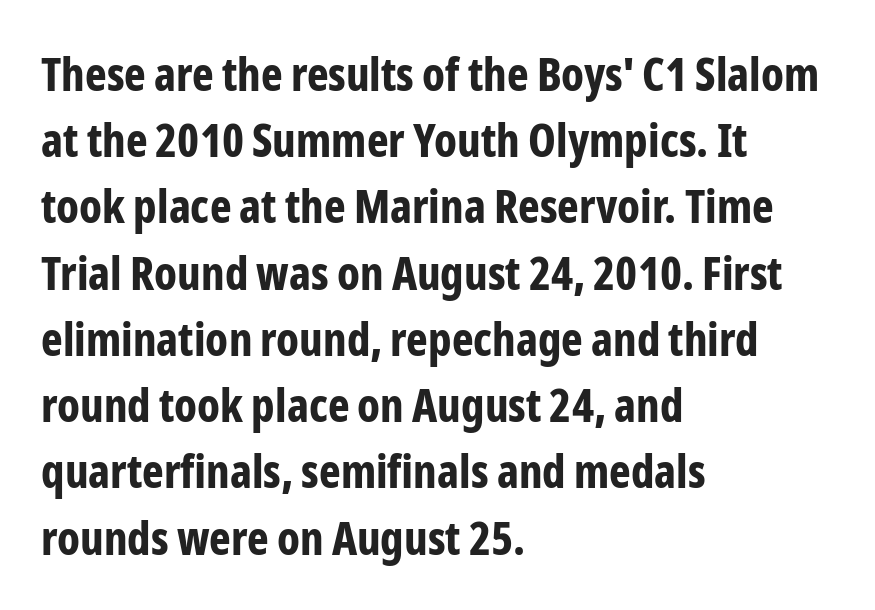
Q: Is the text bold? A: Yes.
Q: Is the text italic (slanted)? A: No, it is upright.
Q: Is the typeface a serif or a sans-serif typeface? A: Sans-serif.
Q: Is the text underlined? A: No.
Q: How is the paragraph aligned? A: Left-aligned.
Q: Is the spacing between letters normal or unusually wide? A: Normal.
Q: Is the spacing between lines tight, normal or loose? A: Normal.
Q: Width (condensed, normal, or wide)? A: Condensed.
Q: Stroke contrast? A: Low.
Q: x-height? A: Medium.
Q: Monospaced? A: No.
